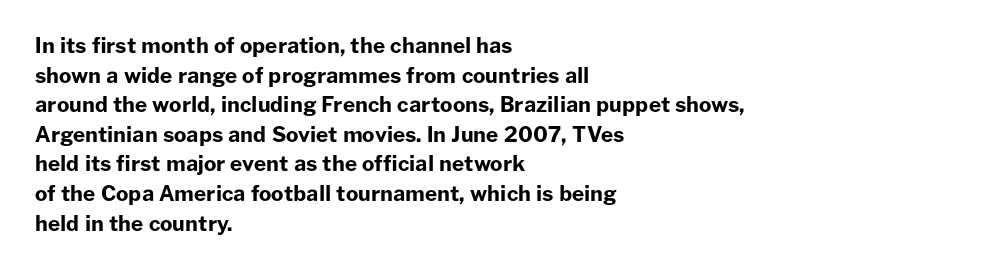
The vertical gap from one line to the next is medium. Beneath every word, the page is bare. Nothing unusual about the tracking: characters are spaced as the font intends. Its strokes are broad and dark, the hallmark of bold type. This sample uses an upright cut, with every glyph sitting square on the baseline. If you drew a ruler down the left edge, every line would touch it.
